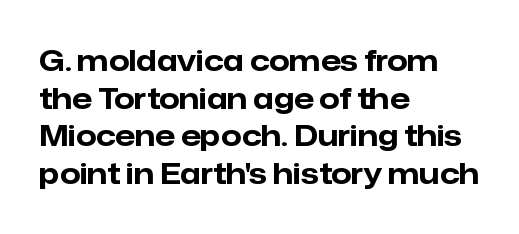
Q: Is the text bold? A: Yes.
Q: Is the text italic (slanted)? A: No, it is upright.
Q: Is the typeface a serif or a sans-serif typeface? A: Sans-serif.
Q: Is the text underlined? A: No.
Q: How is the paragraph aligned? A: Left-aligned.
Q: Is the spacing between letters normal or unusually wide? A: Normal.
Q: Is the spacing between lines tight, normal or loose? A: Normal.
Q: Width (condensed, normal, or wide)? A: Normal.
Q: Stroke contrast? A: Low.
Q: x-height? A: Medium.
Q: Monospaced? A: No.
